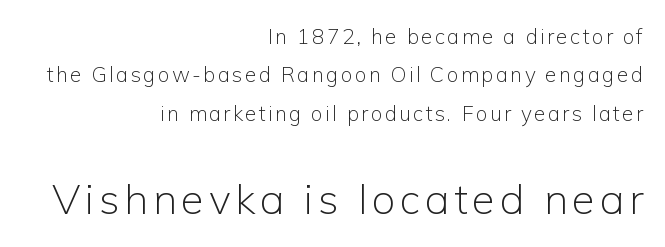
Q: Is the text bold? A: No.
Q: Is the text italic (slanted)? A: No, it is upright.
Q: Is the typeface a serif or a sans-serif typeface? A: Sans-serif.
Q: Is the text underlined? A: No.
Q: How is the paragraph aligned? A: Right-aligned.
Q: Which block of text is set in a larger size, the first (top) or the second (bottom)? A: The second (bottom) one.
Q: Width (condensed, normal, or wide)? A: Normal.
Q: Stroke contrast? A: Low.
Q: x-height? A: Medium.
Q: Monospaced? A: No.
